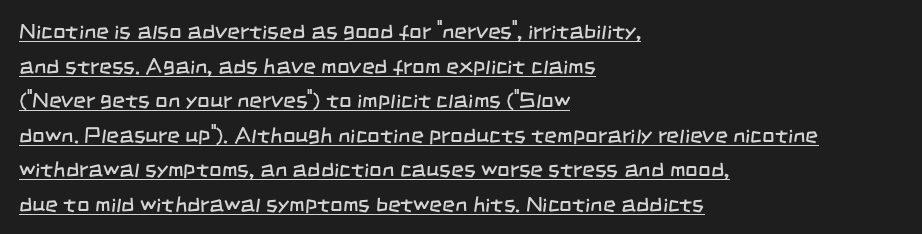
The image shows 22 px text type; set left-aligned, normal line spacing (1.57x), normal letter spacing, underlined.
